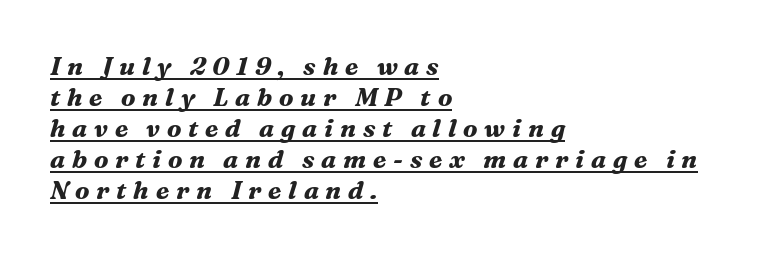
{"italic": "yes", "lean": "right", "slant_degrees": 16, "bold": "yes", "underline": "yes", "align": "left", "line_spacing_ratio": 1.24, "letter_spacing": "wide", "letter_spacing_em": 0.27, "glyph_px": 25}
